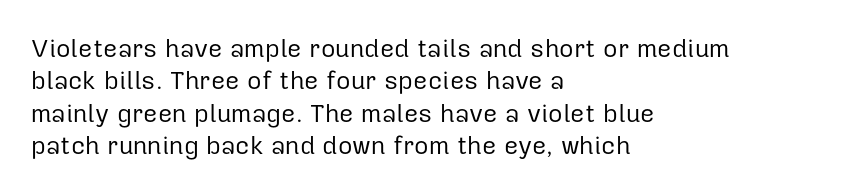
The words here are not underlined. Whoever set this chose a conventional vertical rhythm. Honestly, the letter spacing is just normal — you wouldn't notice it. Tall strokes in this sample are plumb rather than angled. Compared with a centered layout, this one pins lines to the left instead. The weight tops out at a normal text grade.
